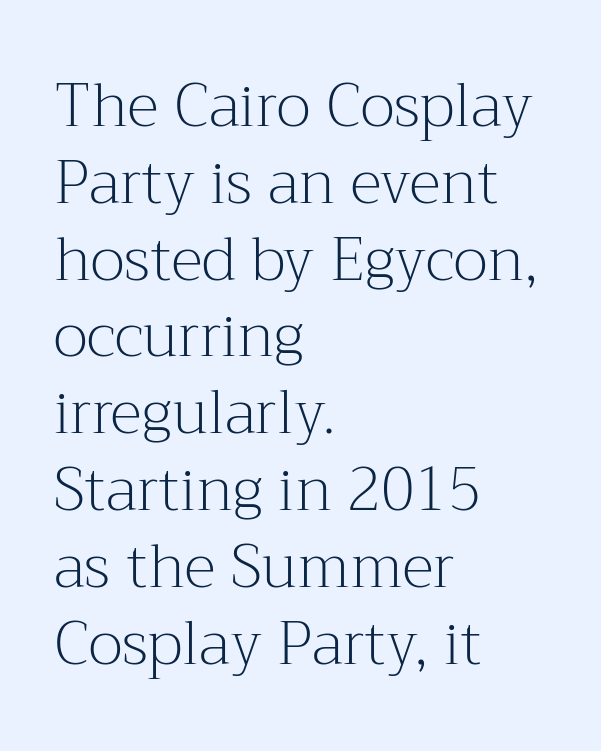
The image shows 60 px light serif type, upright; set left-aligned, normal line spacing (1.28x), normal letter spacing, not underlined; medium stroke contrast and a medium x-height.
